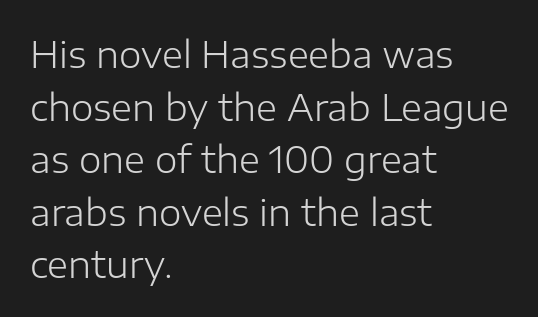
The image shows 36 px light sans-serif type, upright; set left-aligned, normal line spacing (1.46x), normal letter spacing, not underlined; low stroke contrast and a medium x-height.
